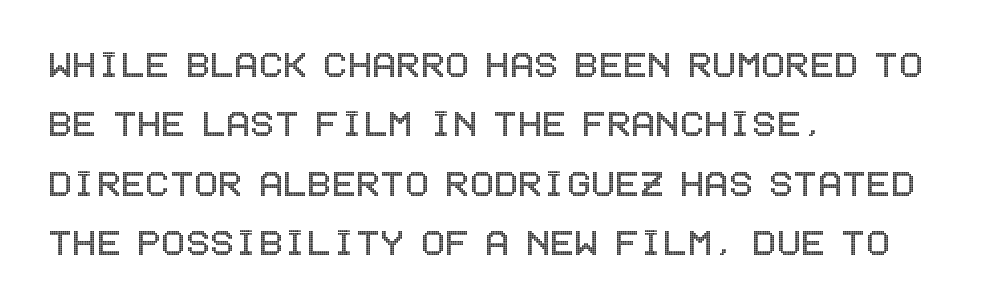
The image shows 45 px condensed type, upright; set left-aligned, normal line spacing (1.32x), normal letter spacing, not underlined; a large x-height.
